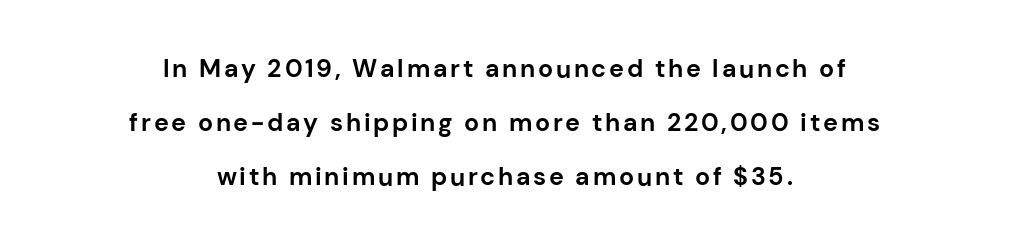
The image shows 25 px bold type, upright; set centered, loose line spacing (2.17x), not underlined.
